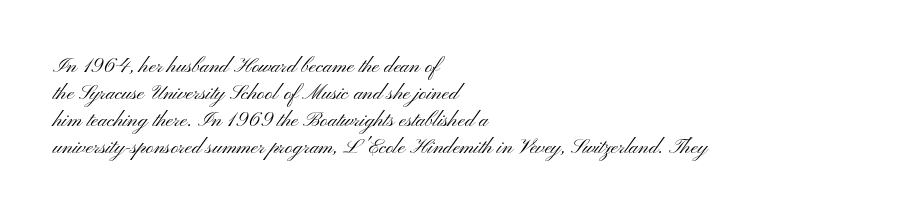
Q: Is the text bold? A: No.
Q: Is the text italic (slanted)? A: Yes.
Q: Is the text underlined? A: No.
Q: How is the paragraph aligned? A: Left-aligned.
Q: Is the spacing between letters normal or unusually wide? A: Normal.
Q: Is the spacing between lines tight, normal or loose? A: Normal.
